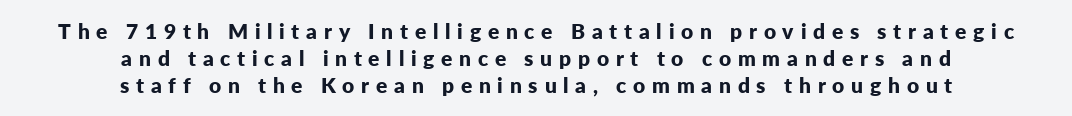
{"italic": "no", "bold": "yes", "underline": "no", "align": "center", "line_spacing": "normal", "line_spacing_ratio": 1.28, "letter_spacing": "wide", "letter_spacing_em": 0.32, "glyph_px": 21}
